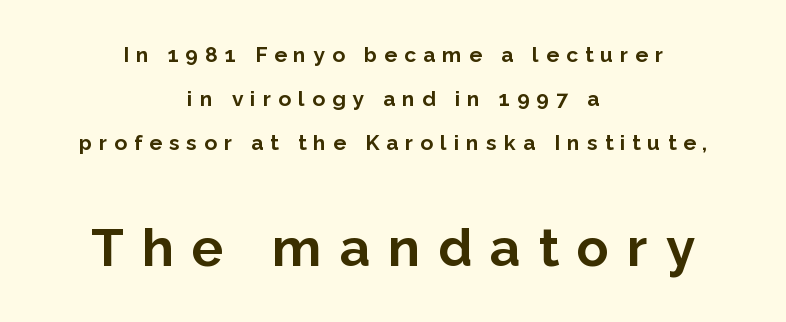
The image shows 53 px bold sans-serif type, upright; set centered, loose line spacing (2.09x), unusually wide letter spacing (+0.34 em), not underlined; the second (bottom) block is 2.52x larger; low stroke contrast and a medium x-height.
